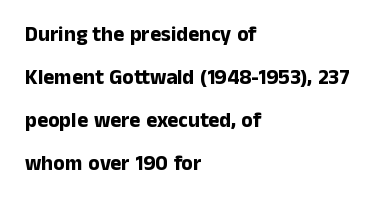
Q: Is the text bold? A: Yes.
Q: Is the text italic (slanted)? A: No, it is upright.
Q: Is the text underlined? A: No.
Q: How is the paragraph aligned? A: Left-aligned.
Q: Is the spacing between letters normal or unusually wide? A: Normal.
Q: Is the spacing between lines tight, normal or loose? A: Loose.
